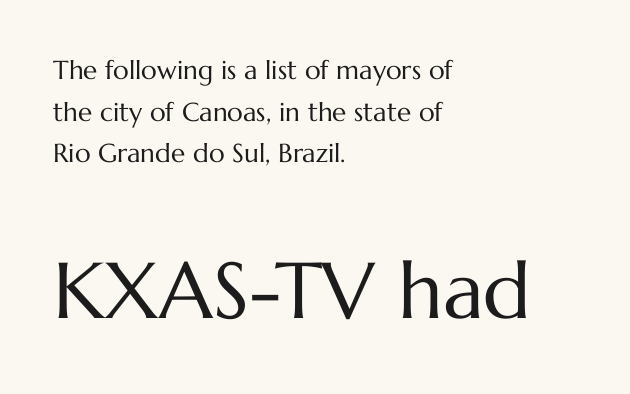
{"italic": "no", "bold": "no", "weight": "regular", "width": "normal", "stroke_contrast": "medium", "x_height": "medium", "monospaced": "no", "underline": "no", "align": "left", "line_spacing": "normal", "line_spacing_ratio": 1.6, "letter_spacing": "normal", "letter_spacing_em": 0.0, "larger_block": "second", "size_ratio": 3.04, "glyph_px": 79}
